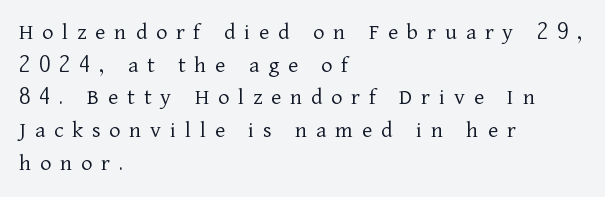
{"italic": "no", "bold": "no", "underline": "no", "align": "left", "line_spacing": "normal", "line_spacing_ratio": 1.36, "letter_spacing": "wide", "letter_spacing_em": 0.37, "glyph_px": 24}
